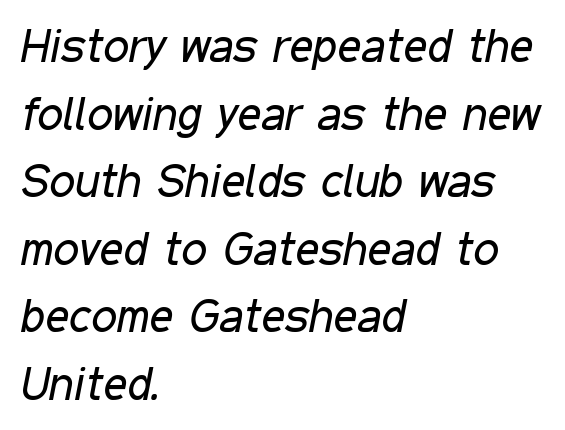
The image shows 46 px regular-weight, condensed type, italic (leaning right); set left-aligned, normal line spacing (1.47x), normal letter spacing, not underlined; low stroke contrast and a medium x-height.
